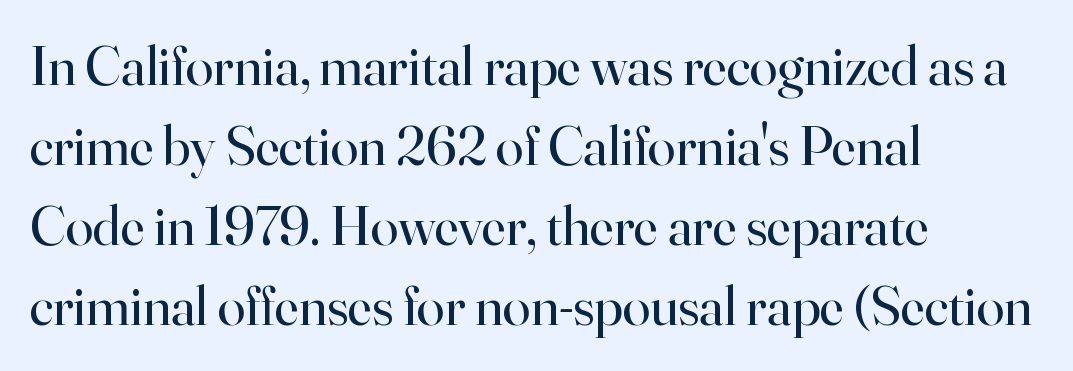
Q: Is the text bold? A: No.
Q: Is the text italic (slanted)? A: No, it is upright.
Q: Is the typeface a serif or a sans-serif typeface? A: Serif.
Q: Is the text underlined? A: No.
Q: How is the paragraph aligned? A: Left-aligned.
Q: Is the spacing between letters normal or unusually wide? A: Normal.
Q: Is the spacing between lines tight, normal or loose? A: Normal.
Q: Width (condensed, normal, or wide)? A: Normal.
Q: Stroke contrast? A: High.
Q: x-height? A: Small.
Q: Monospaced? A: No.
